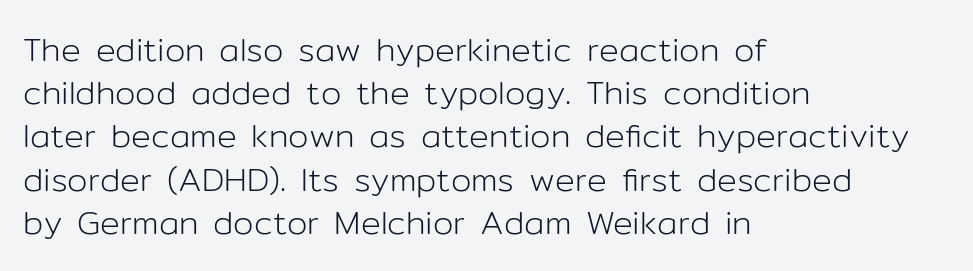
The passage shown is not bold in any degree. Spacing verdict: proportional, widths tailored to each character. Quick note: underline off. Short and long lines alike share a common starting point at left. The passage shown has conventional tracking throughout.
